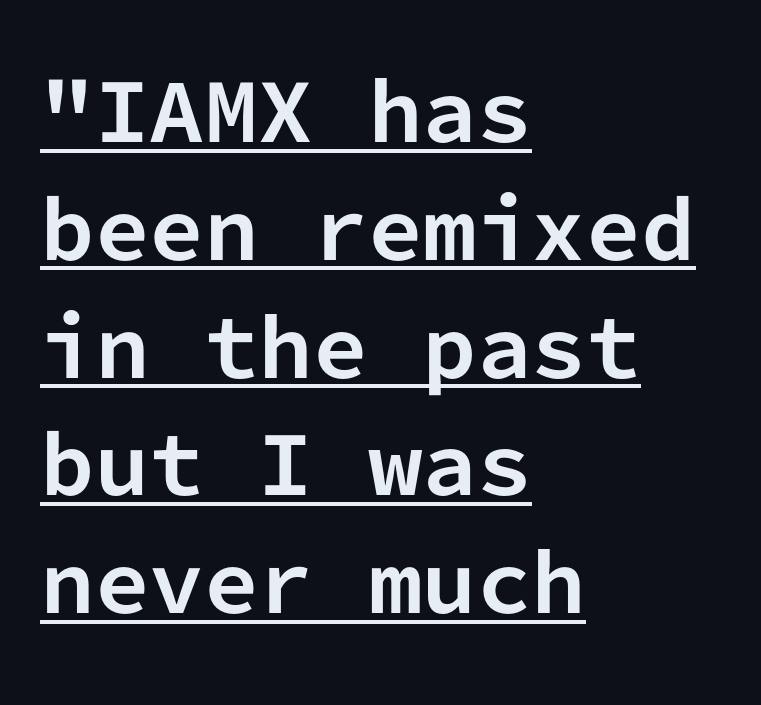
The font's upright variant was chosen for this text. Summary of weight: heavy, a full bold. The line-height multiplier appears to be the usual default. This sample has the even, mechanical cadence of fixed-width lettering.
